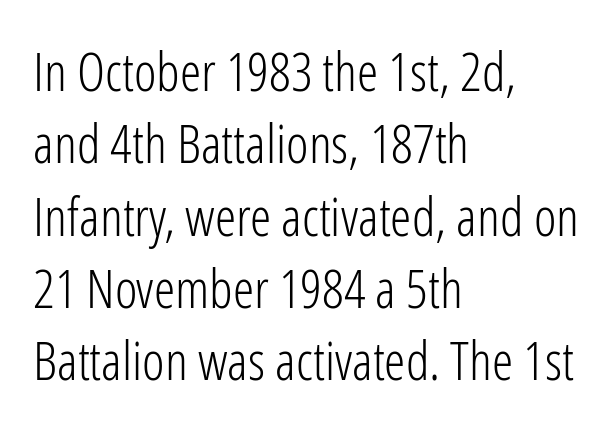
Q: Is the text bold? A: No.
Q: Is the text italic (slanted)? A: No, it is upright.
Q: Is the typeface a serif or a sans-serif typeface? A: Sans-serif.
Q: Is the text underlined? A: No.
Q: How is the paragraph aligned? A: Left-aligned.
Q: Is the spacing between letters normal or unusually wide? A: Normal.
Q: Is the spacing between lines tight, normal or loose? A: Normal.
Q: Width (condensed, normal, or wide)? A: Condensed.
Q: Stroke contrast? A: Low.
Q: x-height? A: Medium.
Q: Monospaced? A: No.
